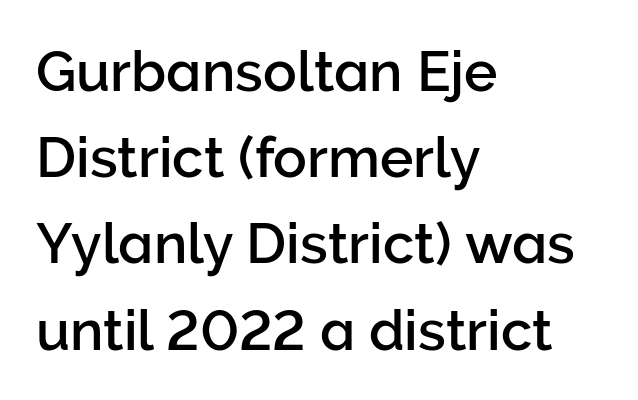
Casual observation: everything's shoved over to the left. The type is set solid horizontally, with unmodified tracking. Looks like regular typesetting: each glyph gets only the width it needs. Compared with typical paragraphs, the rows here are spaced about the same.
